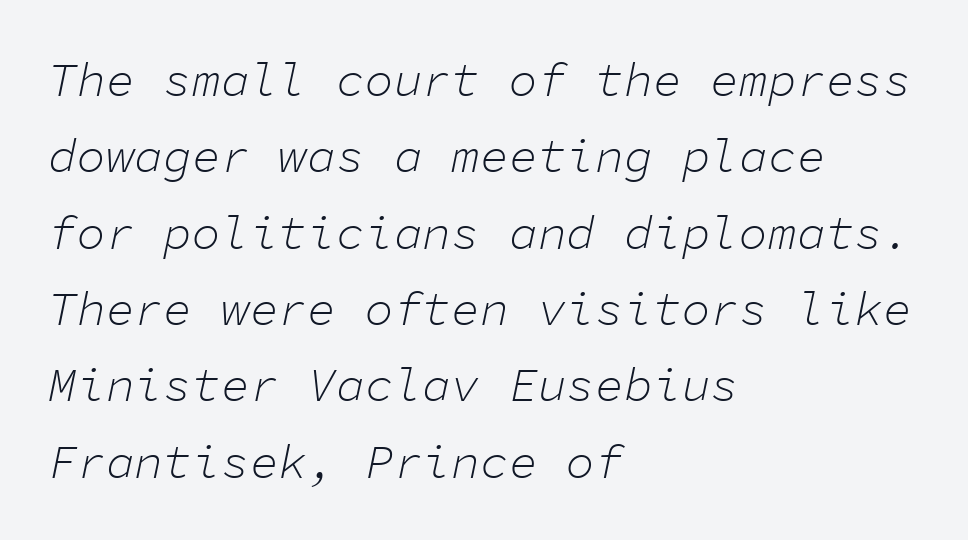
The gaps between neighbouring characters are ordinary and unremarkable. The passage shown leans; its letterforms are oblique. Nobody drew a line under any word here. Looks like terminal output: every glyph gets an equal slot.
